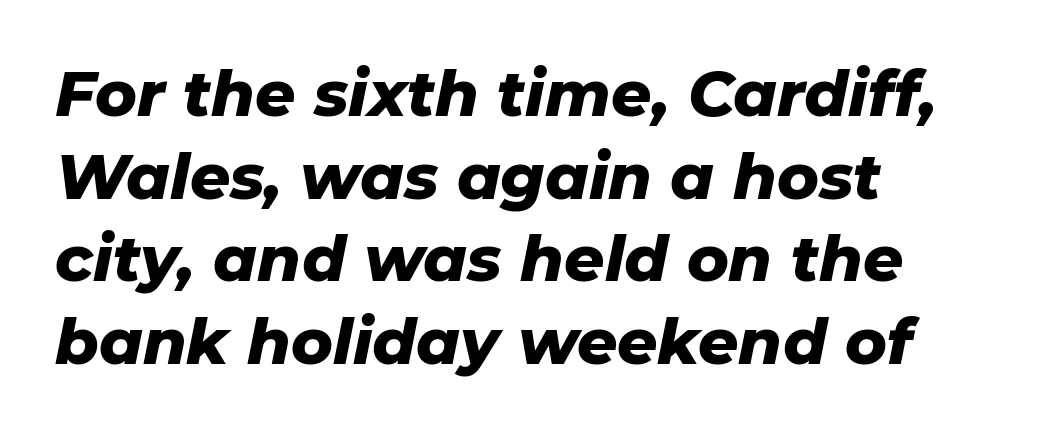
The rendering applies a slant to the glyphs. The lines in this sample share a left origin and differ only in where they stop. This sample has the flowing, uneven cadence of proportional lettering. Summary of weight: heavy, a full bold. Words float on clear page, feet unadorned. Is the letter spacing exaggerated? No — it looks like the ordinary default.
